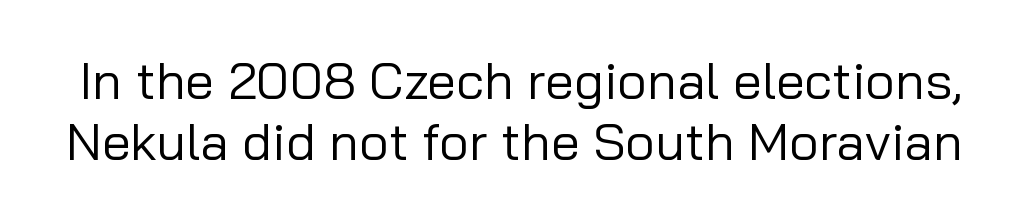
Q: Is the text bold? A: No.
Q: Is the text italic (slanted)? A: No, it is upright.
Q: Is the typeface a serif or a sans-serif typeface? A: Sans-serif.
Q: Is the text underlined? A: No.
Q: Is the spacing between letters normal or unusually wide? A: Normal.
Q: Width (condensed, normal, or wide)? A: Normal.
Q: Stroke contrast? A: Low.
Q: x-height? A: Medium.
Q: Monospaced? A: No.
